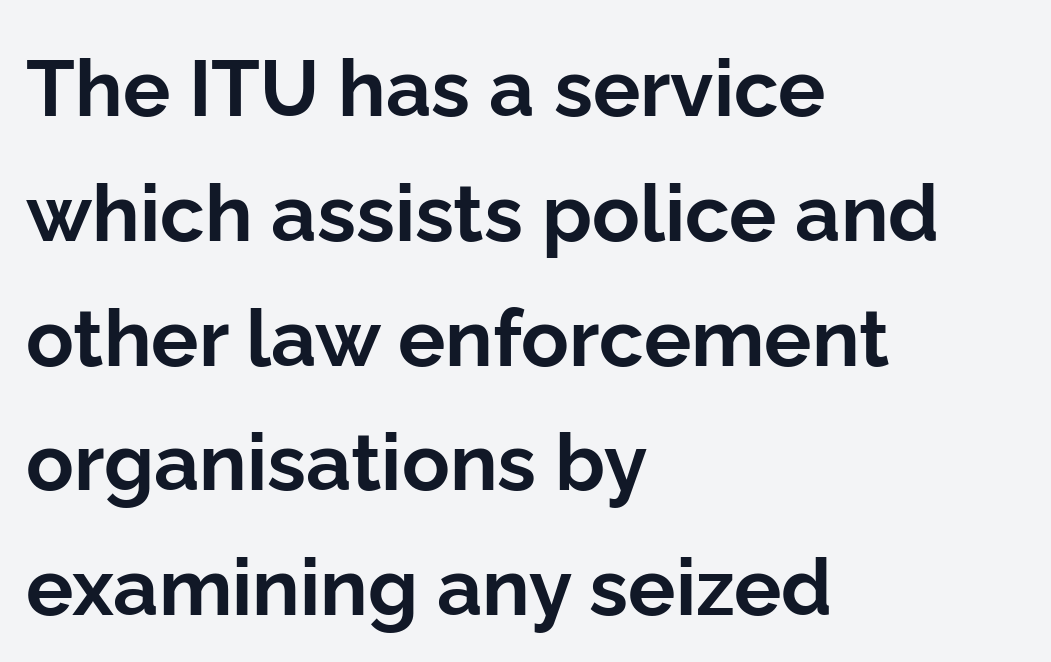
Q: Is the text bold? A: Yes.
Q: Is the text italic (slanted)? A: No, it is upright.
Q: Is the typeface a serif or a sans-serif typeface? A: Sans-serif.
Q: Is the text underlined? A: No.
Q: How is the paragraph aligned? A: Left-aligned.
Q: Is the spacing between letters normal or unusually wide? A: Normal.
Q: Is the spacing between lines tight, normal or loose? A: Normal.
Q: Width (condensed, normal, or wide)? A: Normal.
Q: Stroke contrast? A: Low.
Q: x-height? A: Medium.
Q: Monospaced? A: No.
